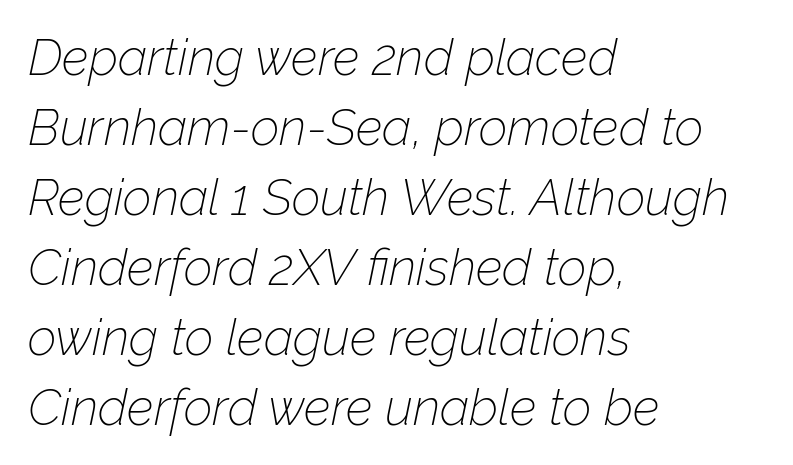
The ragged edge is on the right, which tells us the setting is flush left. The zone under the glyphs is completely vacant. Think of a printed novel: that variable character pitch is what you see here. Is the type heavy? It reads as light-to-regular instead. Summary of vertical rhythm: regular, with standard interline spacing. This is oblique type, the kind used for emphasis or titles.
